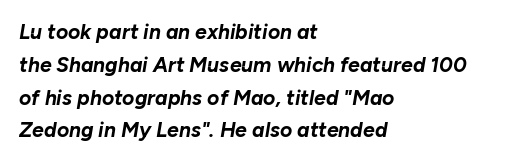
{"italic": "yes", "lean": "right", "slant_degrees": 10, "bold": "yes", "underline": "no", "align": "left", "line_spacing": "normal", "line_spacing_ratio": 1.56, "letter_spacing": "normal", "letter_spacing_em": 0.0, "glyph_px": 21}
